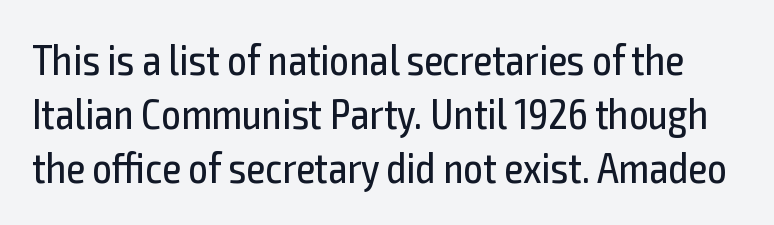
The image shows 43 px regular-weight, condensed sans-serif type, upright; set normal line spacing (1.26x), normal letter spacing, not underlined; a medium x-height.
